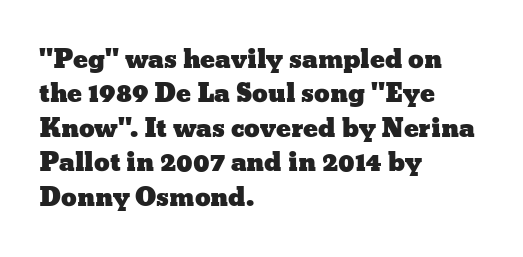
Style check: upright. All the whitespace from short lines collects on the right. Rule under the text: the space is simply empty. Leading matches the norm, producing a regular column.
